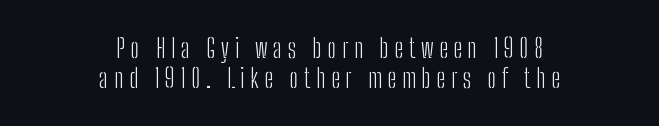
Tightly led — the rows are bunched. The strokes are not fattened; the text isn't bold. Visually the block forms a symmetrical silhouette, jagged on both flanks. This rendering features lettering with no underline.
